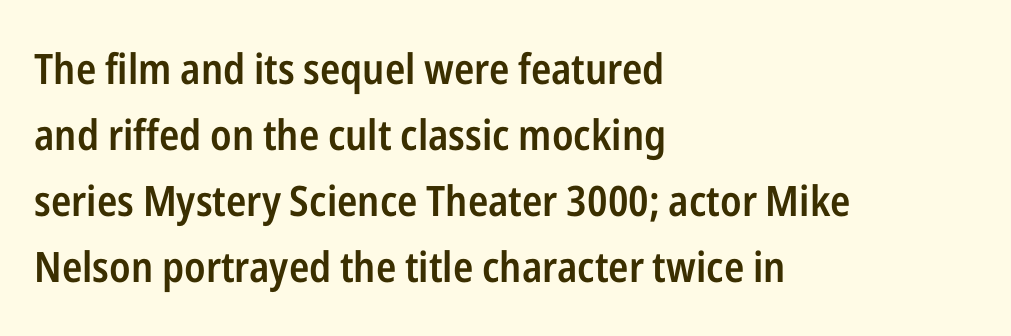
The image shows 42 px semibold, condensed sans-serif type, upright; set left-aligned, normal line spacing (1.57x), normal letter spacing, not underlined; low stroke contrast and a medium x-height.
